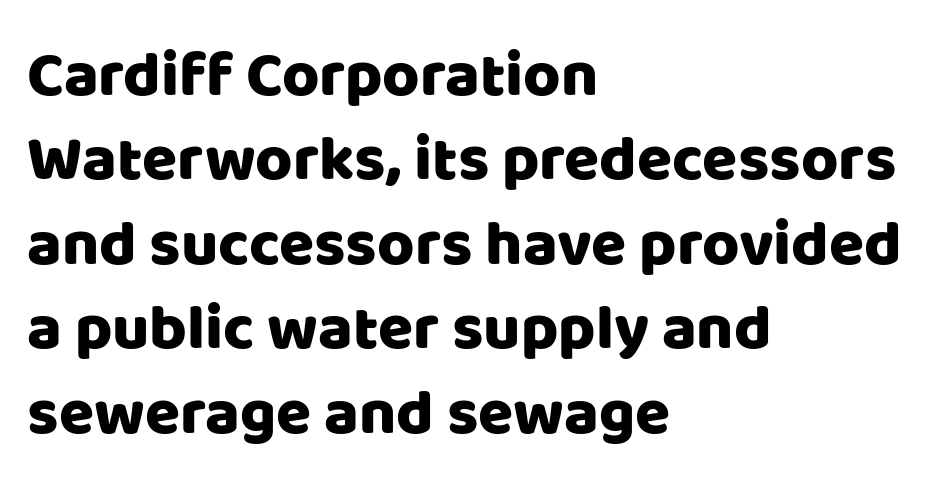
Leading: standard. Do the characters align in a grid? No, the font is proportional. Characters remain perfectly vertical along every line. Compared with a centered layout, this one pins lines to the left instead. Glance below the letters and you will spot only blank space. Check where the strokes stop: nothing finishes them off — pure sans.
